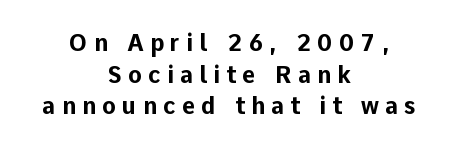
Q: Is the text bold? A: Yes.
Q: Is the text italic (slanted)? A: No, it is upright.
Q: Is the text underlined? A: No.
Q: How is the paragraph aligned? A: Centered.
Q: Is the spacing between letters normal or unusually wide? A: Unusually wide.
Q: Is the spacing between lines tight, normal or loose? A: Normal.
